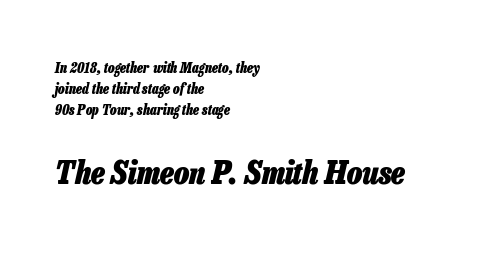
Heft: maximum for text — a bold. This sample has the flowing, uneven cadence of proportional lettering. Every character sits at an angle, as italics do. Note: smaller setting up top, larger setting below. This rendering leaves character spacing at its baseline value. The passage is arranged the way most books set body copy — flush left.
